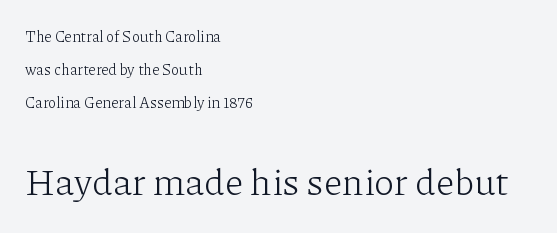
{"serif": "yes", "italic": "no", "bold": "no", "weight": "light", "width": "normal", "stroke_contrast": "low", "x_height": "medium", "monospaced": "no", "underline": "no", "align": "left", "line_spacing": "loose", "line_spacing_ratio": 2.19, "letter_spacing": "normal", "letter_spacing_em": 0.0, "larger_block": "second", "size_ratio": 2.47, "glyph_px": 37}
